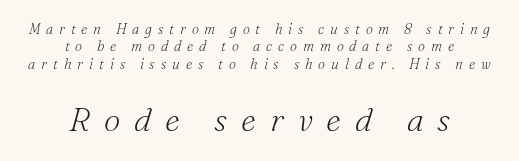
{"serif": "yes", "italic": "yes", "lean": "right", "slant_degrees": 16, "bold": "no", "weight": "light", "width": "normal", "stroke_contrast": "medium", "x_height": "small", "monospaced": "no", "underline": "no", "align": "center", "line_spacing_ratio": 1.24, "letter_spacing": "wide", "letter_spacing_em": 0.42, "larger_block": "second", "size_ratio": 2.36, "glyph_px": 33}
